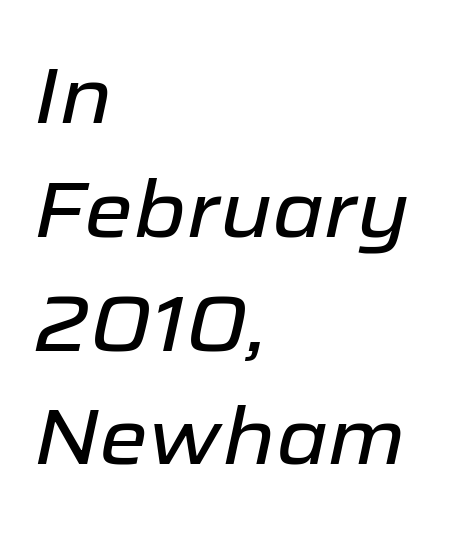
When letters slant like this, we call the style italic. Tracking here is standard; glyphs follow each other at the usual distance. The rendering anchors every line to the left-hand side. Character widths vary here, with narrow letters taking less room than wide ones.
